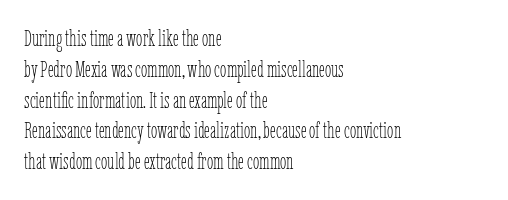
Q: Is the text bold? A: No.
Q: Is the text italic (slanted)? A: No, it is upright.
Q: Is the text underlined? A: No.
Q: How is the paragraph aligned? A: Left-aligned.
Q: Is the spacing between letters normal or unusually wide? A: Normal.
Q: Is the spacing between lines tight, normal or loose? A: Normal.
